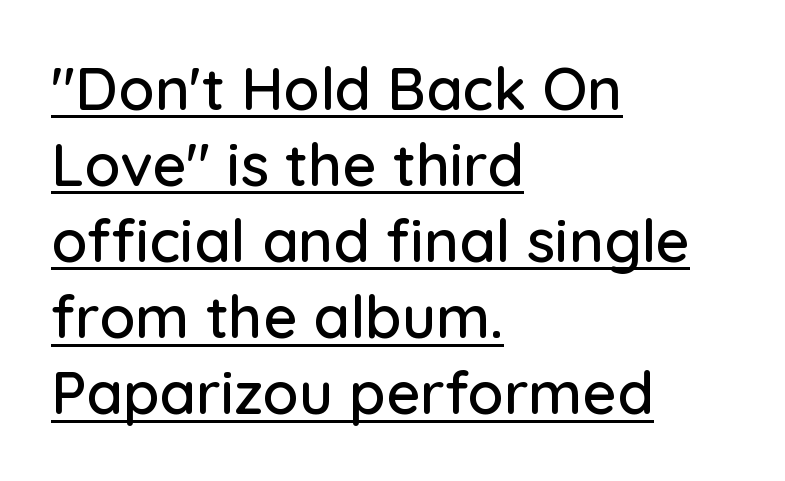
Q: Is the text italic (slanted)? A: No, it is upright.
Q: Is the typeface a serif or a sans-serif typeface? A: Sans-serif.
Q: Is the text underlined? A: Yes.
Q: How is the paragraph aligned? A: Left-aligned.
Q: Is the spacing between letters normal or unusually wide? A: Normal.
Q: Is the spacing between lines tight, normal or loose? A: Normal.
Q: Width (condensed, normal, or wide)? A: Normal.
Q: Stroke contrast? A: Low.
Q: x-height? A: Medium.
Q: Monospaced? A: No.
